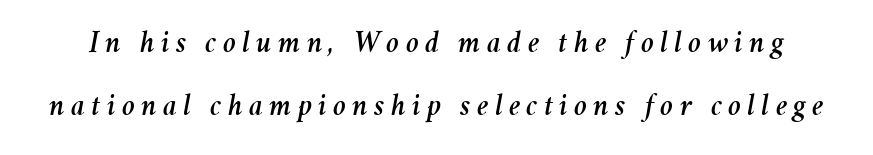
Anything drawn beneath the words? Only blank space. Widely set lines give the paragraph a tall, airy silhouette. Does the lettering tilt? It does — this is italic. What stands out about the letter spacing? Its width — letters are far apart. Spacing verdict: proportional, widths tailored to each character.
